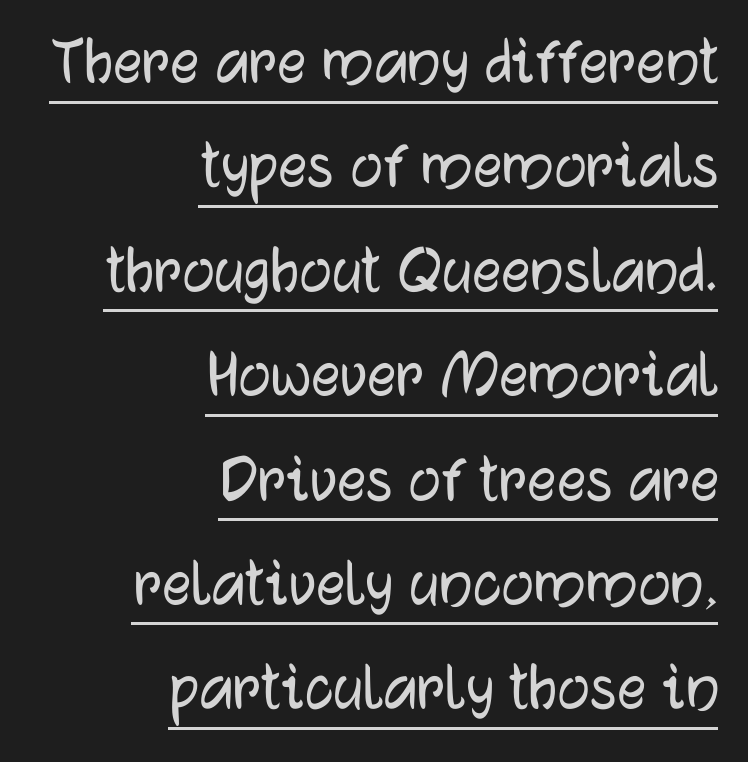
Interline gaps are of average width in this sample. Is this a sans? Yes — the strokes have no serifs. Short note: letters normally spaced. Every word sits above its own underline.
